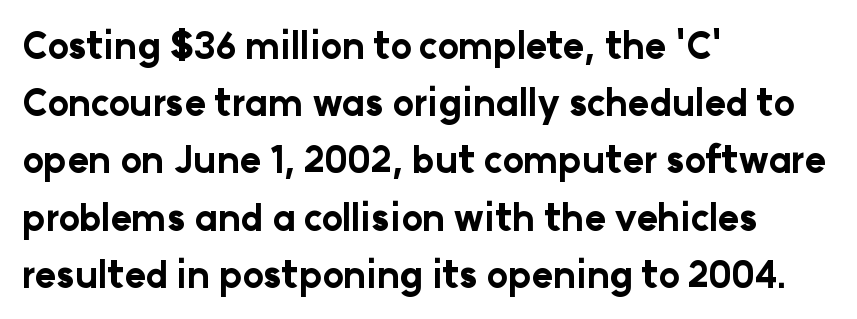
Q: Is the text bold? A: Yes.
Q: Is the text italic (slanted)? A: No, it is upright.
Q: Is the typeface a serif or a sans-serif typeface? A: Sans-serif.
Q: Is the text underlined? A: No.
Q: How is the paragraph aligned? A: Left-aligned.
Q: Is the spacing between letters normal or unusually wide? A: Normal.
Q: Is the spacing between lines tight, normal or loose? A: Normal.
Q: Width (condensed, normal, or wide)? A: Normal.
Q: Stroke contrast? A: Low.
Q: x-height? A: Medium.
Q: Monospaced? A: No.
